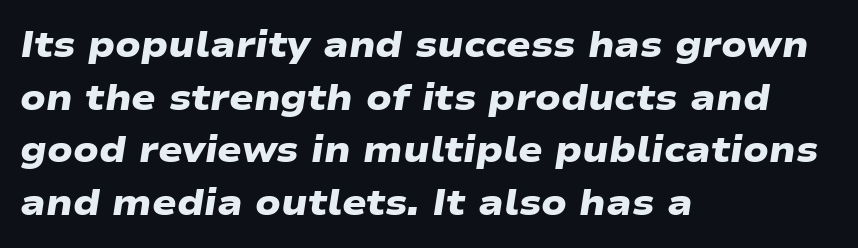
Q: Is the text bold? A: Yes.
Q: Is the typeface a serif or a sans-serif typeface? A: Sans-serif.
Q: Is the text underlined? A: No.
Q: How is the paragraph aligned? A: Left-aligned.
Q: Is the spacing between letters normal or unusually wide? A: Normal.
Q: Is the spacing between lines tight, normal or loose? A: Normal.
Q: Width (condensed, normal, or wide)? A: Wide.
Q: Stroke contrast? A: Low.
Q: x-height? A: Medium.
Q: Monospaced? A: No.
